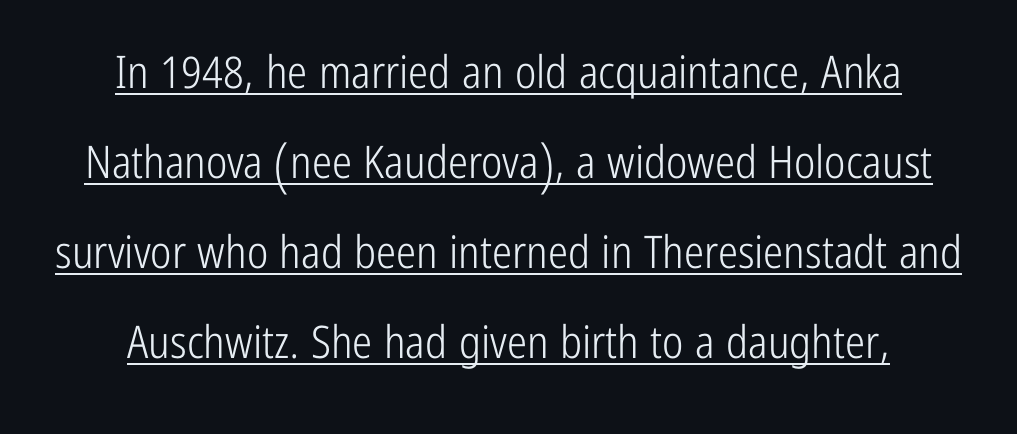
Q: Is the text bold? A: No.
Q: Is the text italic (slanted)? A: No, it is upright.
Q: Is the typeface a serif or a sans-serif typeface? A: Sans-serif.
Q: Is the text underlined? A: Yes.
Q: Is the spacing between letters normal or unusually wide? A: Normal.
Q: Is the spacing between lines tight, normal or loose? A: Loose.
Q: Width (condensed, normal, or wide)? A: Condensed.
Q: Stroke contrast? A: Low.
Q: x-height? A: Medium.
Q: Monospaced? A: No.
